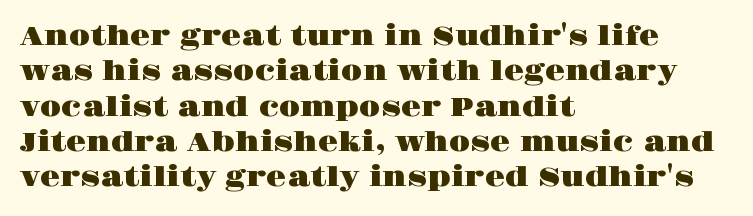
Q: Is the text italic (slanted)? A: No, it is upright.
Q: Is the text underlined? A: No.
Q: How is the paragraph aligned? A: Left-aligned.
Q: Is the spacing between letters normal or unusually wide? A: Normal.
Q: Is the spacing between lines tight, normal or loose? A: Normal.
